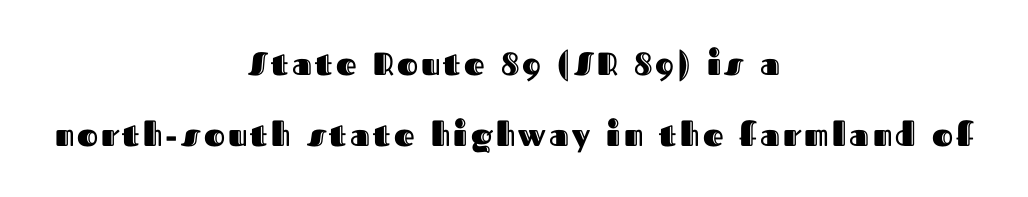
A typesetter would call this proportional, since set widths differ per character. Beneath every word, the page is bare. It's the straight-up-and-down kind of type. The text block is weighted toward neither margin, spreading evenly from the middle.
